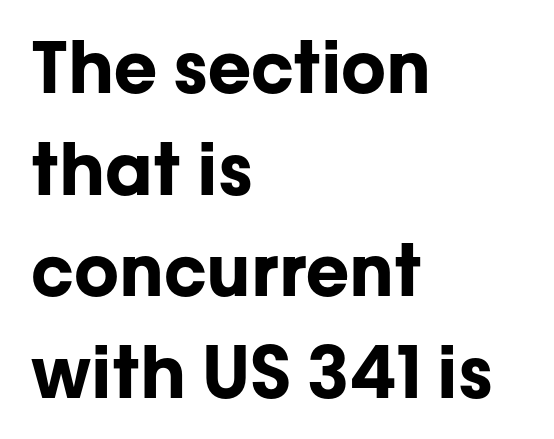
{"serif": "no", "italic": "no", "bold": "yes", "weight": "bold", "width": "normal", "stroke_contrast": "low", "x_height": "medium", "monospaced": "no", "underline": "no", "align": "left", "line_spacing": "normal", "line_spacing_ratio": 1.43, "letter_spacing": "normal", "letter_spacing_em": 0.0, "glyph_px": 71}
